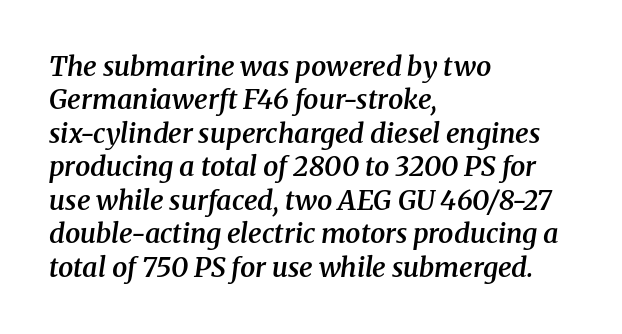
Q: Is the text bold? A: Semi-bold.
Q: Is the text italic (slanted)? A: Yes, it leans right by about 8 degrees.
Q: Is the text underlined? A: No.
Q: How is the paragraph aligned? A: Left-aligned.
Q: Is the spacing between letters normal or unusually wide? A: Normal.
